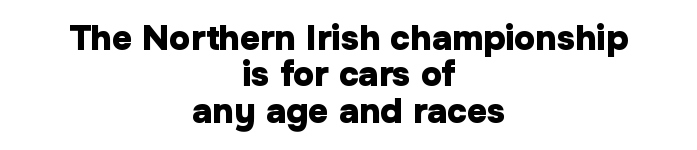
{"serif": "no", "italic": "no", "bold": "yes", "weight": "heavy", "width": "normal", "stroke_contrast": "low", "x_height": "medium", "monospaced": "no", "underline": "no", "align": "center", "line_spacing": "tight", "line_spacing_ratio": 1.04, "letter_spacing": "normal", "letter_spacing_em": 0.0, "glyph_px": 35}
